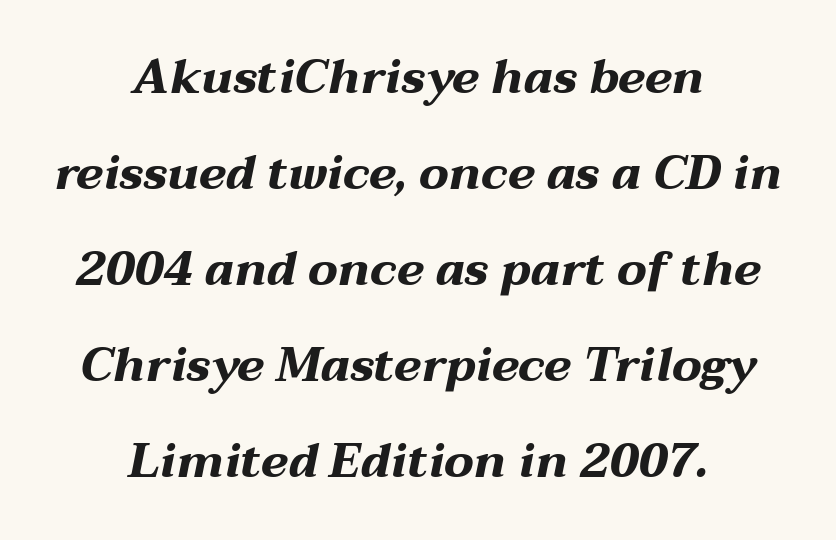
You can tell it's italic because the verticals aren't actually vertical. The letters sit at their default tracking, neither squeezed nor spread. Glance below the letters and you will spot only blank space. The lines are spread far apart with generous leading.
